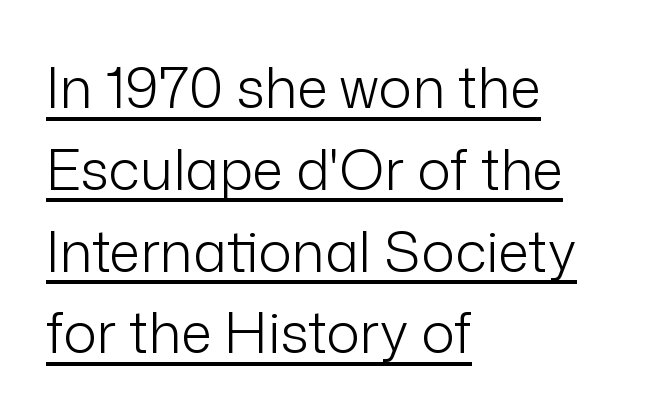
{"serif": "no", "italic": "no", "bold": "no", "weight": "light", "width": "normal", "stroke_contrast": "low", "x_height": "medium", "monospaced": "no", "underline": "yes", "align": "left", "line_spacing": "normal", "line_spacing_ratio": 1.46, "letter_spacing": "normal", "letter_spacing_em": 0.0, "glyph_px": 56}
